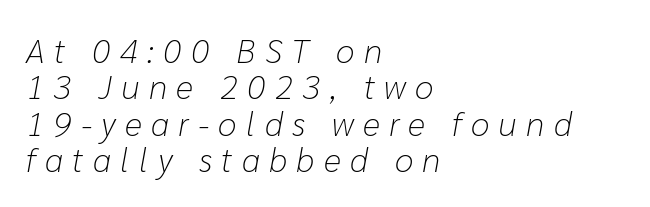
{"italic": "yes", "lean": "right", "slant_degrees": 10, "bold": "no", "weight": "light", "width": "normal", "stroke_contrast": "low", "x_height": "medium", "monospaced": "no", "underline": "no", "align": "left", "line_spacing": "tight", "line_spacing_ratio": 1.07, "letter_spacing": "wide", "letter_spacing_em": 0.27, "glyph_px": 34}
